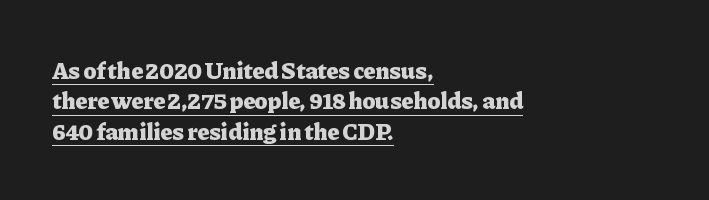
In terms of letterspacing, this is plain default setting. Line spacing here is normal. The glyphs have the mass of a bold cut. Horizontal alignment here is leftward, the default for most running prose. When letters stand straight like this, we call the style roman or upright.
